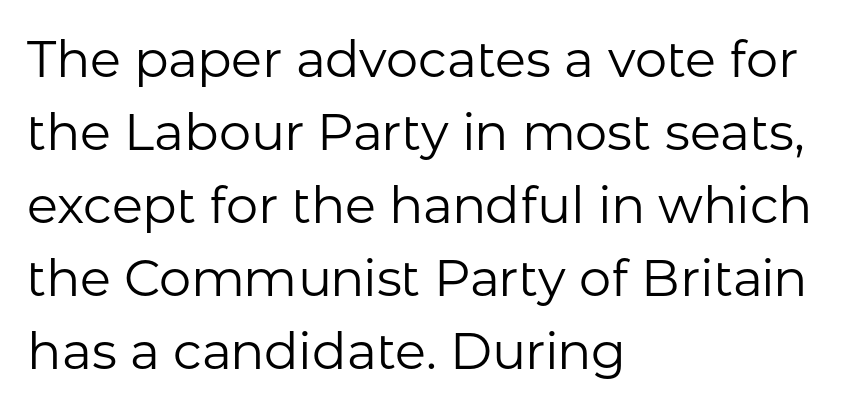
The image shows 51 px regular-weight sans-serif type, upright; set left-aligned, normal line spacing (1.43x), normal letter spacing, not underlined; low stroke contrast and a medium x-height.
